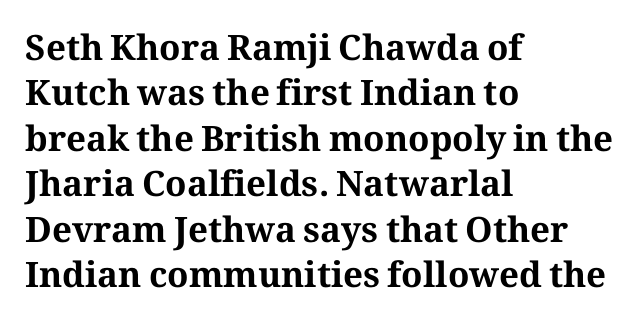
Note the varied advance widths — an 'i' is clearly narrower than an 'm'. A typesetter would call this zero additional tracking. Letterform terminals end in serifs throughout the passage. This sample keeps an unexceptional amount of space between lines. Each line starts at the same left margin while the right side varies. The typesetting leans heavy: a genuine bold.
